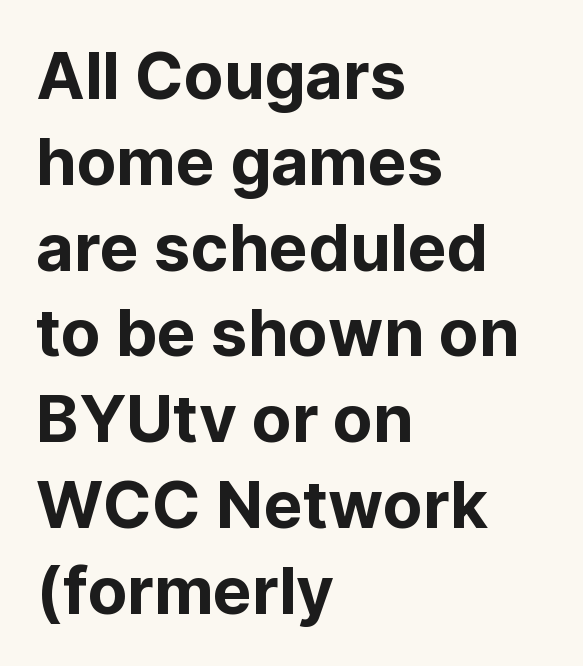
{"serif": "no", "italic": "no", "width": "normal", "stroke_contrast": "low", "x_height": "medium", "monospaced": "no", "underline": "no", "align": "left", "line_spacing": "normal", "line_spacing_ratio": 1.32, "letter_spacing": "normal", "letter_spacing_em": 0.0, "glyph_px": 65}
